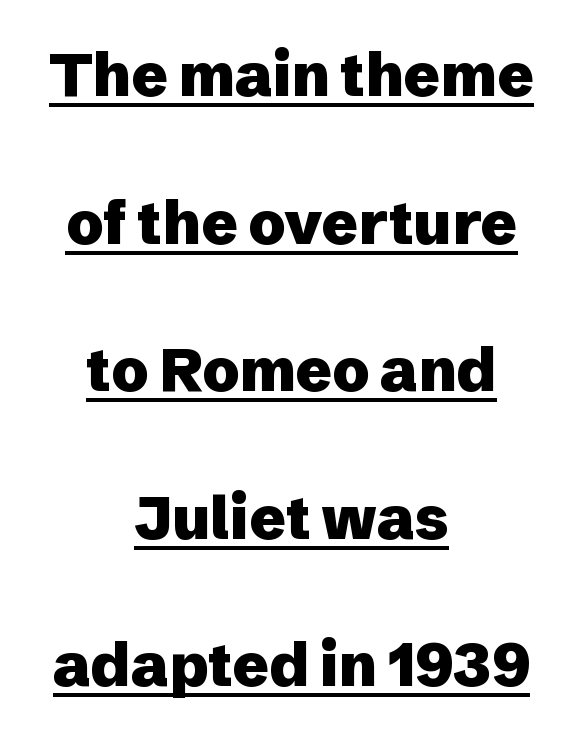
Q: Is the text bold? A: Yes.
Q: Is the text italic (slanted)? A: No, it is upright.
Q: Is the typeface a serif or a sans-serif typeface? A: Sans-serif.
Q: Is the text underlined? A: Yes.
Q: How is the paragraph aligned? A: Centered.
Q: Is the spacing between letters normal or unusually wide? A: Normal.
Q: Is the spacing between lines tight, normal or loose? A: Loose.
Q: Width (condensed, normal, or wide)? A: Normal.
Q: Stroke contrast? A: Low.
Q: x-height? A: Medium.
Q: Monospaced? A: No.
